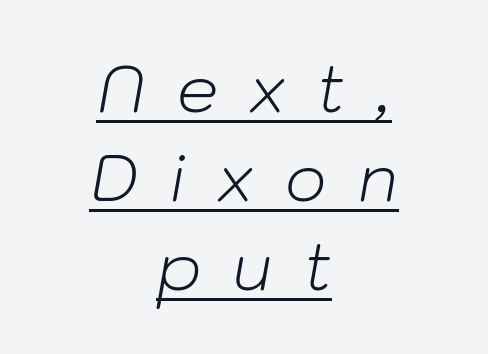
The image shows 65 px light type, italic (leaning right); set centered, normal line spacing (1.37x), unusually wide letter spacing (+0.48 em), underlined; low stroke contrast and a medium x-height.
